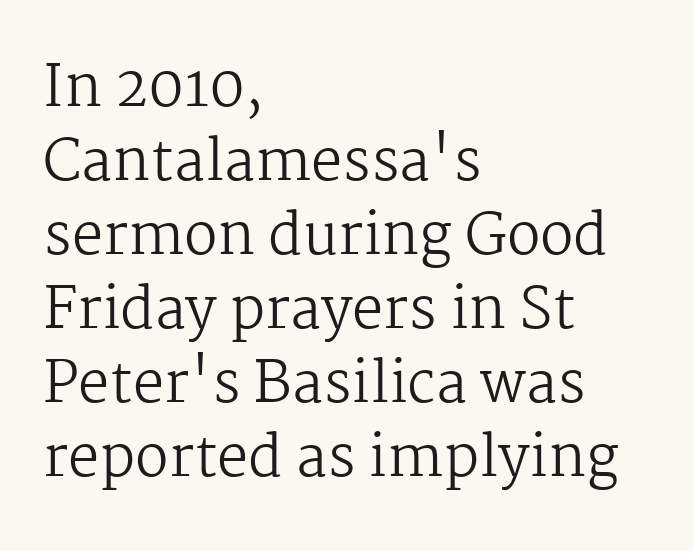
Q: Is the text bold? A: No.
Q: Is the text italic (slanted)? A: No, it is upright.
Q: Is the typeface a serif or a sans-serif typeface? A: Serif.
Q: Is the text underlined? A: No.
Q: How is the paragraph aligned? A: Left-aligned.
Q: Is the spacing between letters normal or unusually wide? A: Normal.
Q: Is the spacing between lines tight, normal or loose? A: Normal.
Q: Width (condensed, normal, or wide)? A: Normal.
Q: Stroke contrast? A: Medium.
Q: x-height? A: Medium.
Q: Monospaced? A: No.
